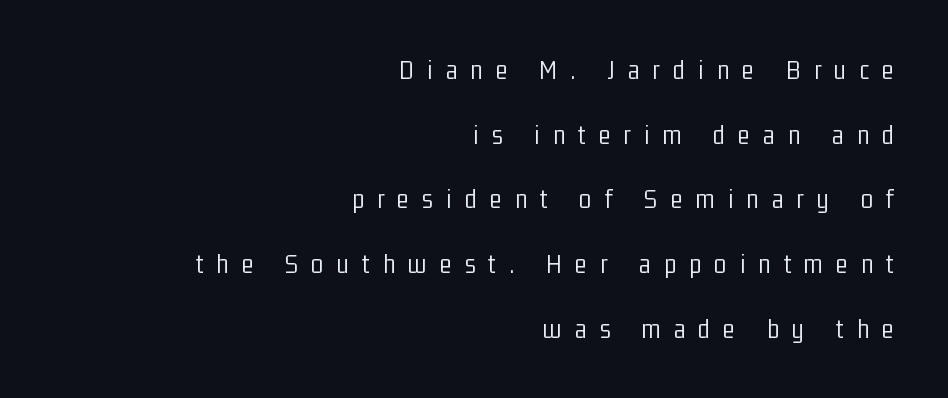
{"serif": "no", "italic": "no", "bold": "no", "weight": "light", "width": "condensed", "stroke_contrast": "low", "x_height": "medium", "monospaced": "no", "underline": "no", "align": "right", "line_spacing": "loose", "line_spacing_ratio": 2.31, "letter_spacing": "wide", "letter_spacing_em": 0.47, "glyph_px": 28}
